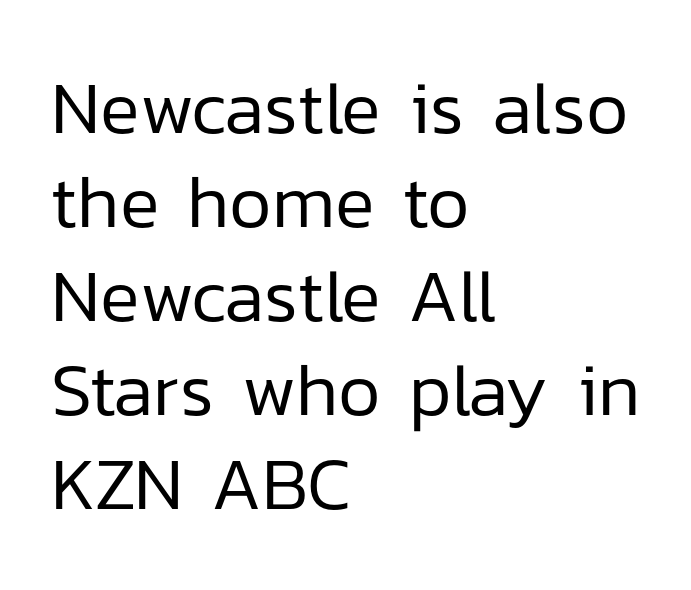
Q: Is the text bold? A: No.
Q: Is the text italic (slanted)? A: No, it is upright.
Q: Is the typeface a serif or a sans-serif typeface? A: Sans-serif.
Q: Is the text underlined? A: No.
Q: How is the paragraph aligned? A: Left-aligned.
Q: Is the spacing between letters normal or unusually wide? A: Normal.
Q: Is the spacing between lines tight, normal or loose? A: Normal.
Q: Width (condensed, normal, or wide)? A: Normal.
Q: Stroke contrast? A: Low.
Q: x-height? A: Medium.
Q: Monospaced? A: No.
